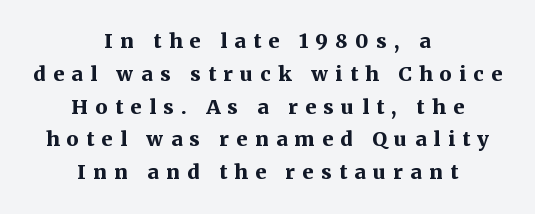
Q: Is the text bold? A: Yes.
Q: Is the text italic (slanted)? A: No, it is upright.
Q: Is the text underlined? A: No.
Q: How is the paragraph aligned? A: Centered.
Q: Is the spacing between letters normal or unusually wide? A: Unusually wide.
Q: Is the spacing between lines tight, normal or loose? A: Normal.
